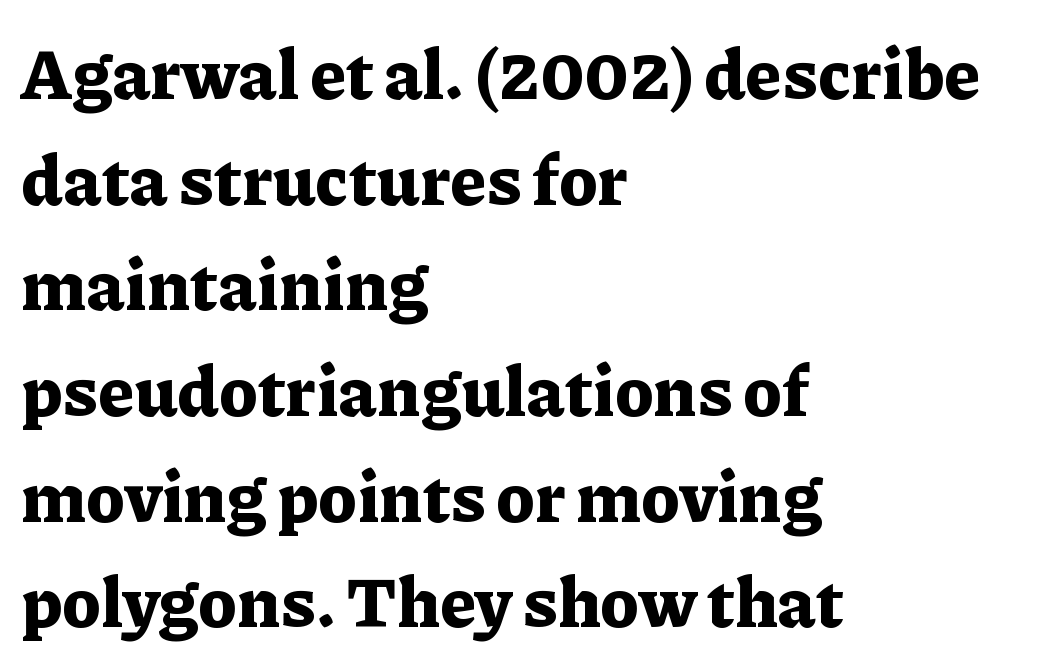
Q: Is the text bold? A: Yes.
Q: Is the text italic (slanted)? A: No, it is upright.
Q: Is the typeface a serif or a sans-serif typeface? A: Serif.
Q: Is the text underlined? A: No.
Q: How is the paragraph aligned? A: Left-aligned.
Q: Is the spacing between letters normal or unusually wide? A: Normal.
Q: Is the spacing between lines tight, normal or loose? A: Normal.
Q: Width (condensed, normal, or wide)? A: Normal.
Q: Stroke contrast? A: Low.
Q: x-height? A: Medium.
Q: Monospaced? A: No.
